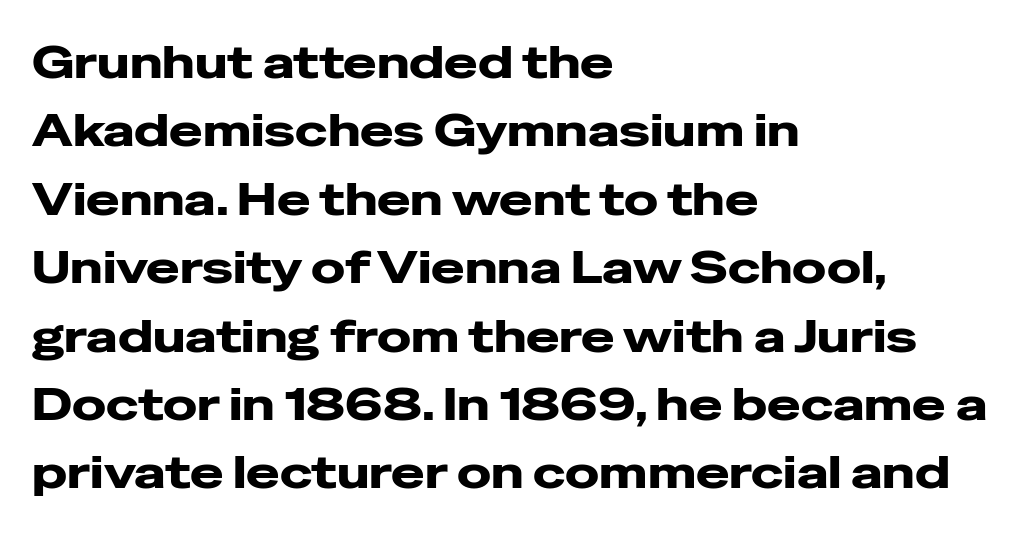
{"serif": "no", "italic": "no", "bold": "yes", "weight": "heavy", "width": "wide", "stroke_contrast": "low", "x_height": "medium", "monospaced": "no", "underline": "no", "align": "left", "line_spacing": "normal", "line_spacing_ratio": 1.52, "letter_spacing": "normal", "letter_spacing_em": 0.0, "glyph_px": 45}
